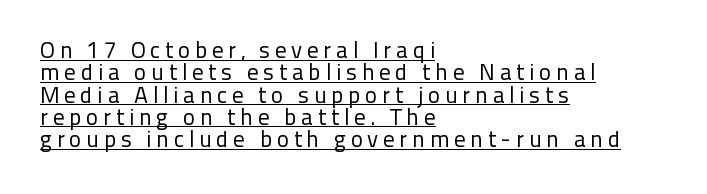
Q: Is the text bold? A: No.
Q: Is the text italic (slanted)? A: No, it is upright.
Q: Is the text underlined? A: Yes.
Q: How is the paragraph aligned? A: Left-aligned.
Q: Is the spacing between letters normal or unusually wide? A: Unusually wide.
Q: Is the spacing between lines tight, normal or loose? A: Tight.
